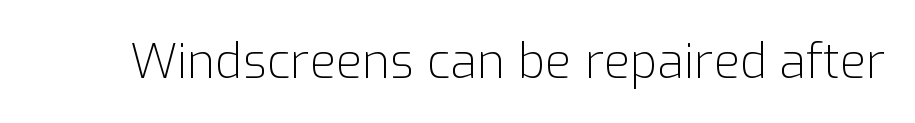
The image shows 48 px light sans-serif type, upright; set normal letter spacing, not underlined; low stroke contrast and a medium x-height.
